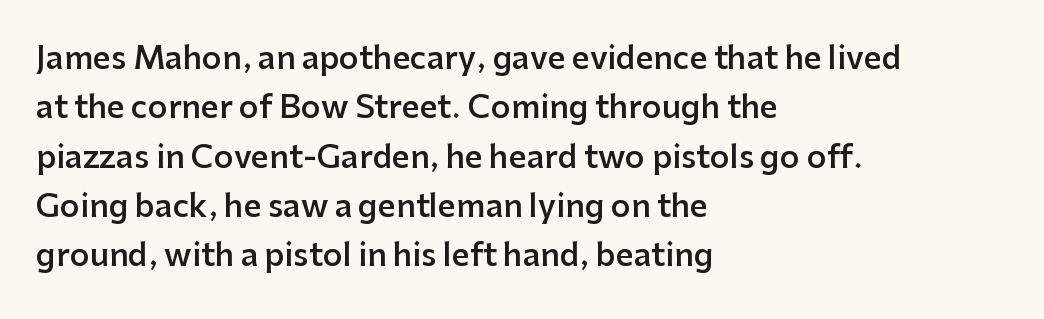
{"serif": "no", "italic": "no", "bold": "semi", "weight": "semibold", "width": "normal", "stroke_contrast": "low", "x_height": "medium", "monospaced": "no", "underline": "no", "align": "left", "line_spacing": "normal", "line_spacing_ratio": 1.59, "letter_spacing": "normal", "letter_spacing_em": 0.0, "glyph_px": 31}
